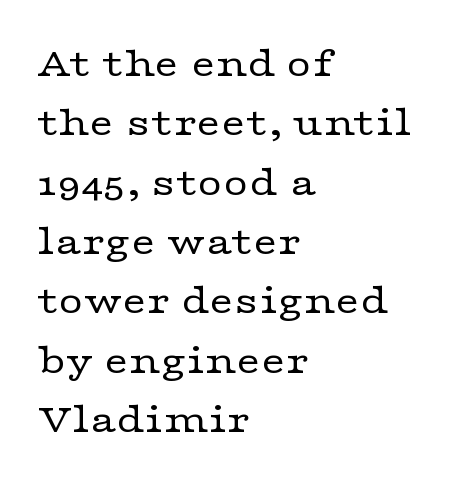
Q: Is the text bold? A: No.
Q: Is the text italic (slanted)? A: No, it is upright.
Q: Is the typeface a serif or a sans-serif typeface? A: Serif.
Q: Is the text underlined? A: No.
Q: How is the paragraph aligned? A: Left-aligned.
Q: Is the spacing between letters normal or unusually wide? A: Normal.
Q: Is the spacing between lines tight, normal or loose? A: Normal.
Q: Width (condensed, normal, or wide)? A: Wide.
Q: Stroke contrast? A: Low.
Q: x-height? A: Medium.
Q: Monospaced? A: No.
